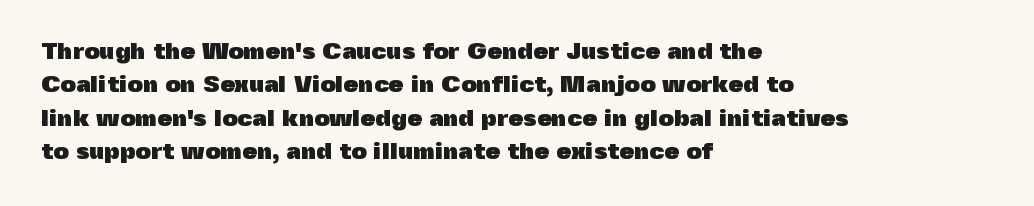
{"italic": "no", "bold": "yes", "underline": "no", "align": "left", "line_spacing": "normal", "line_spacing_ratio": 1.39, "letter_spacing": "normal", "letter_spacing_em": 0.0, "glyph_px": 24}
